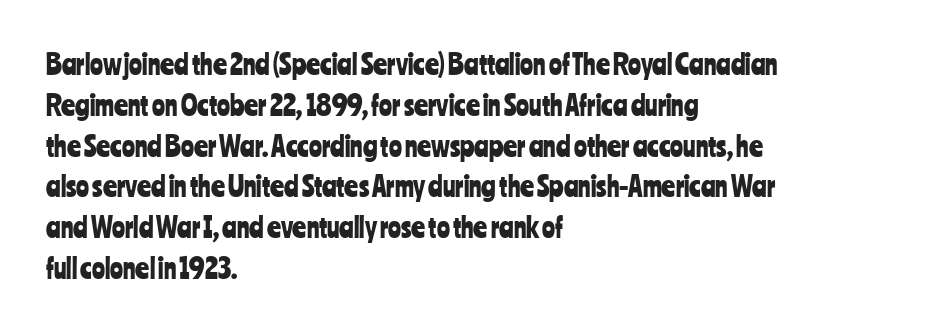
The typography opts for an upright posture over an oblique one. Descenders hang freely into open space. The rag falls on the right side of this text block. No extra tracking has been applied to these lines. Does the leading feel generous? No, just average.
